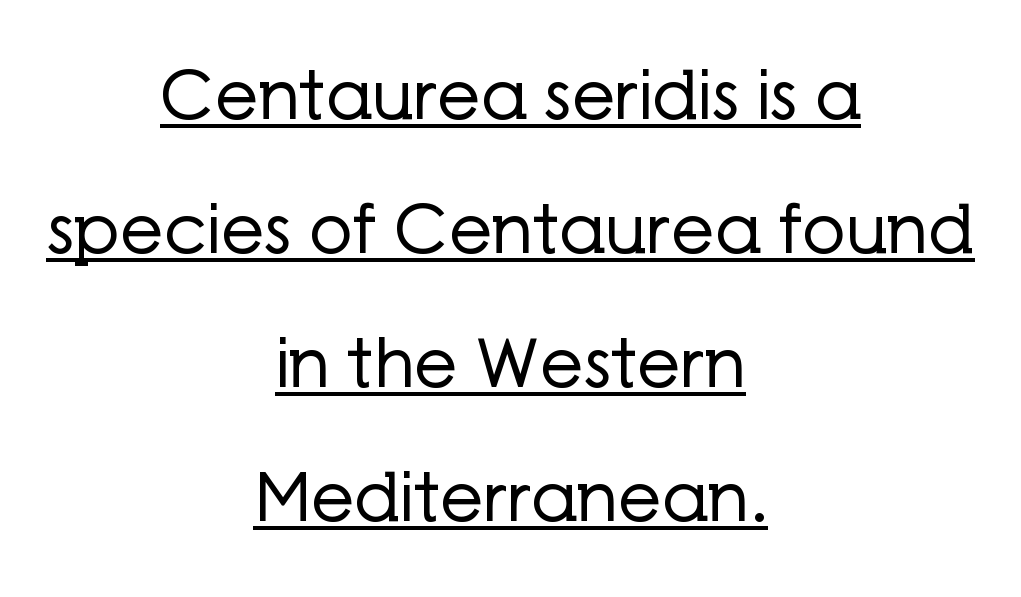
Characters follow at the spacing the type designer built in. Character widths vary here, with narrow letters taking less room than wide ones. Line spacing here is loose. In terms of letterform style, serifs are entirely absent. Like a heading marked for emphasis, these lines bear an underscore. Bold? No — there's no thickening of the strokes.
